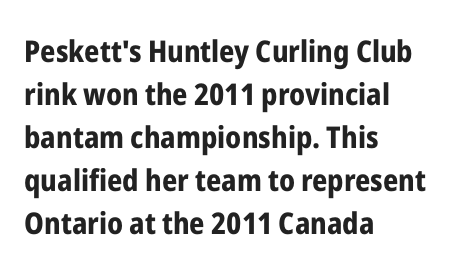
Nobody drew a line under any word here. Casual observation: everything's shoved over to the left. Chunky letters — that's bold for sure. The passage shown stacks its lines at a standard gap. What stands out about the letter spacing? Nothing — it is the standard amount. A typesetter would call this proportional, since set widths differ per character.
